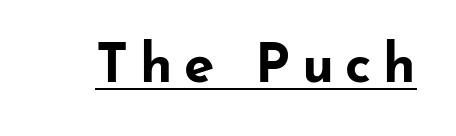
The image shows 55 px bold, wide sans-serif type, upright; set unusually wide letter spacing (+0.21 em), underlined; low stroke contrast and a small x-height.
